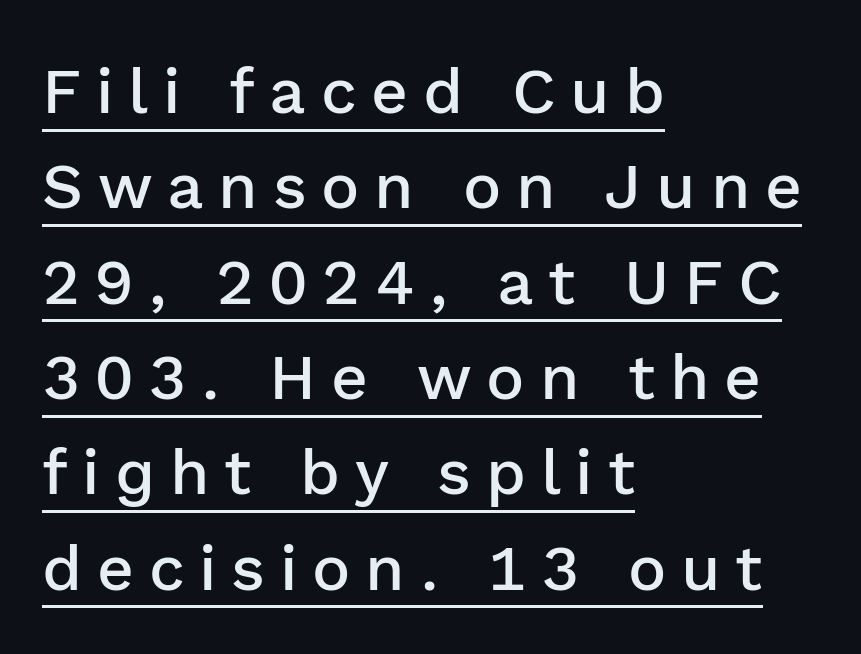
{"serif": "no", "italic": "no", "bold": "semi", "weight": "semibold", "width": "normal", "stroke_contrast": "low", "x_height": "medium", "monospaced": "no", "underline": "yes", "align": "left", "line_spacing": "normal", "line_spacing_ratio": 1.49, "letter_spacing": "wide", "letter_spacing_em": 0.23, "glyph_px": 64}
